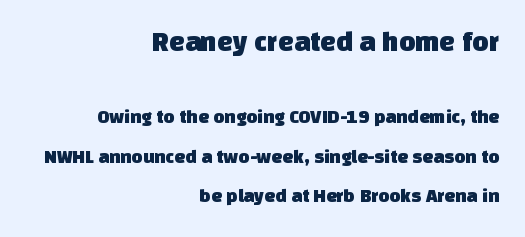
The designer dialed line spacing up above the default. Nothing sits at the stroke ends, so this counts as sans-serif. One-word summary of the alignment: right. Each letter keeps its own natural width here, so spacing adapts to shape. Letter spacing: default. Descenders hang freely into open space.
